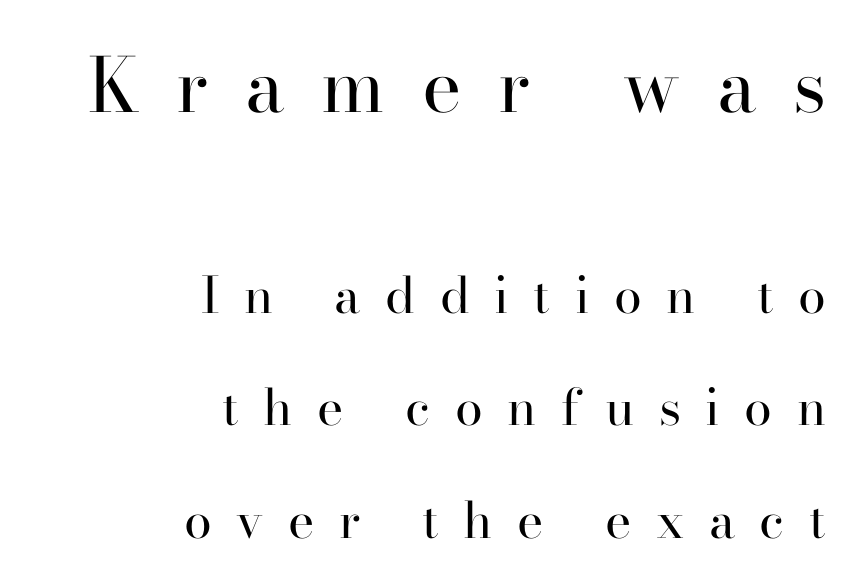
{"serif": "yes", "italic": "no", "bold": "no", "weight": "regular", "width": "normal", "stroke_contrast": "high", "x_height": "small", "monospaced": "no", "underline": "no", "align": "right", "line_spacing": "loose", "line_spacing_ratio": 2.25, "letter_spacing": "wide", "letter_spacing_em": 0.49, "larger_block": "first", "size_ratio": 1.5, "glyph_px": 75}
